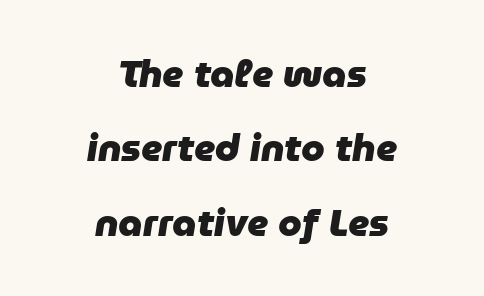
Q: Is the text bold? A: Yes.
Q: Is the text italic (slanted)? A: Yes, it leans right by about 9 degrees.
Q: Is the text underlined? A: No.
Q: How is the paragraph aligned? A: Centered.
Q: Is the spacing between letters normal or unusually wide? A: Normal.
Q: Is the spacing between lines tight, normal or loose? A: Loose.
Q: Width (condensed, normal, or wide)? A: Normal.
Q: Stroke contrast? A: Low.
Q: x-height? A: Medium.
Q: Monospaced? A: No.
